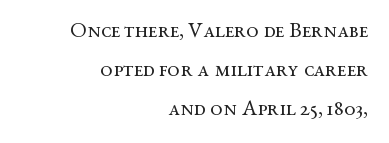
The image shows 22 px text type, upright; set right-aligned, line spacing 1.77x, normal letter spacing, not underlined.
